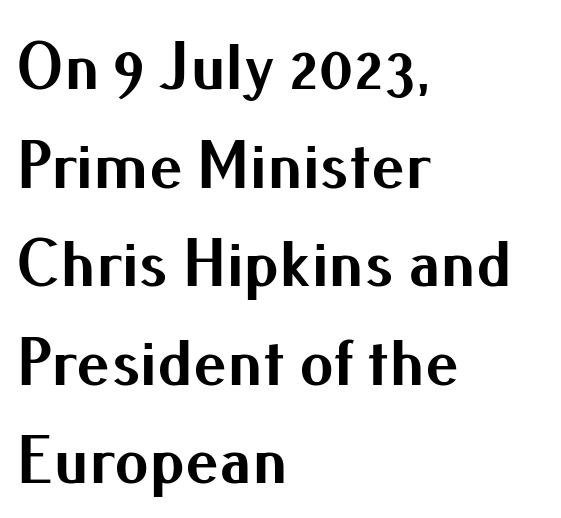
{"serif": "no", "italic": "no", "bold": "yes", "weight": "bold", "width": "normal", "stroke_contrast": "medium", "x_height": "small", "monospaced": "no", "underline": "no", "align": "left", "line_spacing": "normal", "line_spacing_ratio": 1.45, "letter_spacing": "normal", "letter_spacing_em": 0.0, "glyph_px": 68}
